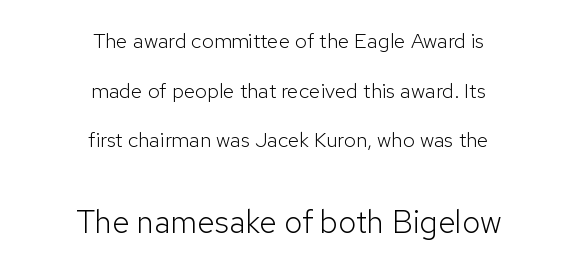
{"serif": "no", "italic": "no", "bold": "no", "weight": "light", "width": "normal", "stroke_contrast": "low", "x_height": "medium", "monospaced": "no", "underline": "no", "align": "center", "line_spacing": "loose", "line_spacing_ratio": 2.36, "letter_spacing": "normal", "letter_spacing_em": 0.0, "larger_block": "second", "size_ratio": 1.52, "glyph_px": 32}
